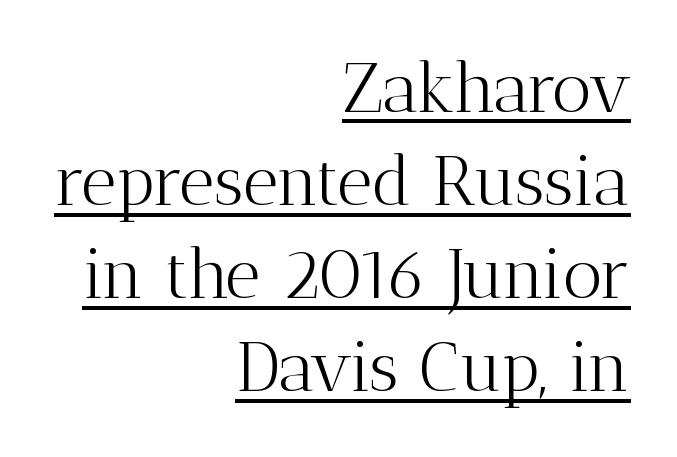
The specimen includes a rule beneath the text block's lines. The lines are quadded right. The characters are drawn with everyday or finer stroke widths. Spacing verdict: proportional, widths tailored to each character.
